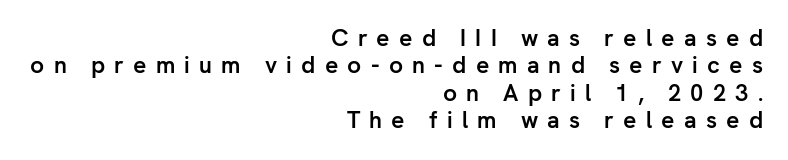
{"italic": "no", "bold": "yes", "underline": "no", "align": "right", "line_spacing_ratio": 1.19, "letter_spacing": "wide", "letter_spacing_em": 0.4, "glyph_px": 23}
